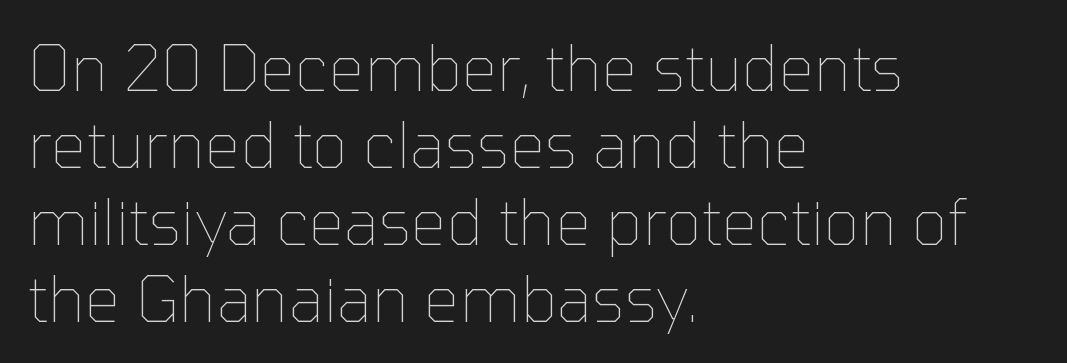
Q: Is the text bold? A: No.
Q: Is the text italic (slanted)? A: No, it is upright.
Q: Is the text underlined? A: No.
Q: How is the paragraph aligned? A: Left-aligned.
Q: Is the spacing between letters normal or unusually wide? A: Normal.
Q: Width (condensed, normal, or wide)? A: Normal.
Q: Stroke contrast? A: Low.
Q: x-height? A: Medium.
Q: Monospaced? A: No.
